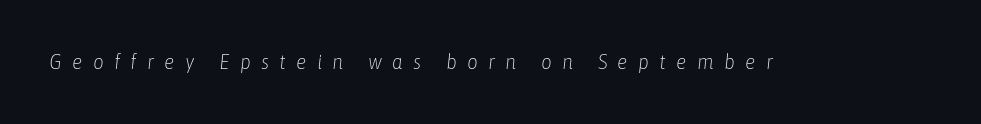
{"italic": "yes", "lean": "right", "slant_degrees": 6, "bold": "no", "underline": "no", "letter_spacing": "wide", "letter_spacing_em": 0.49, "glyph_px": 21}
